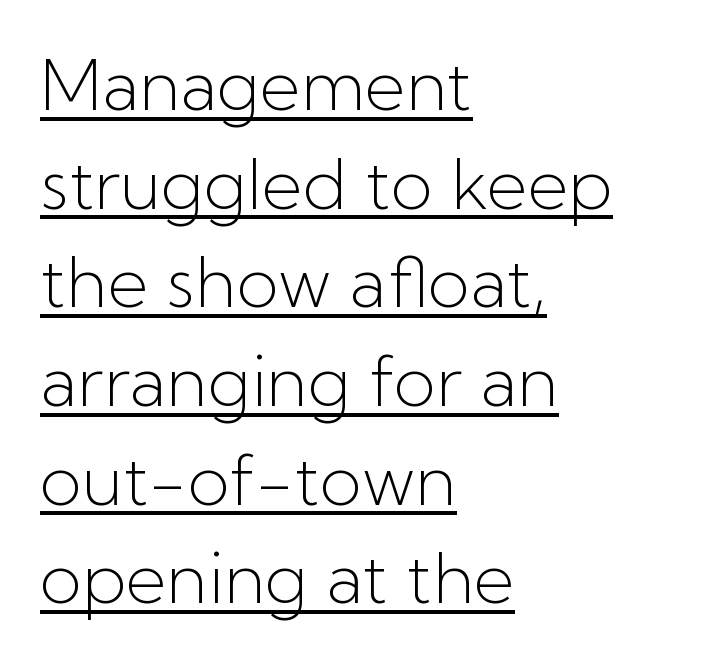
Q: Is the text bold? A: No.
Q: Is the text italic (slanted)? A: No, it is upright.
Q: Is the typeface a serif or a sans-serif typeface? A: Sans-serif.
Q: Is the text underlined? A: Yes.
Q: How is the paragraph aligned? A: Left-aligned.
Q: Is the spacing between letters normal or unusually wide? A: Normal.
Q: Is the spacing between lines tight, normal or loose? A: Normal.
Q: Width (condensed, normal, or wide)? A: Normal.
Q: Stroke contrast? A: Low.
Q: x-height? A: Medium.
Q: Monospaced? A: No.
